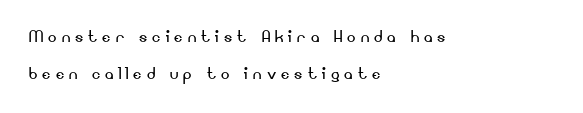
The image shows 21 px text type, upright; set left-aligned, line spacing 1.76x, unusually wide letter spacing (+0.24 em), not underlined.
